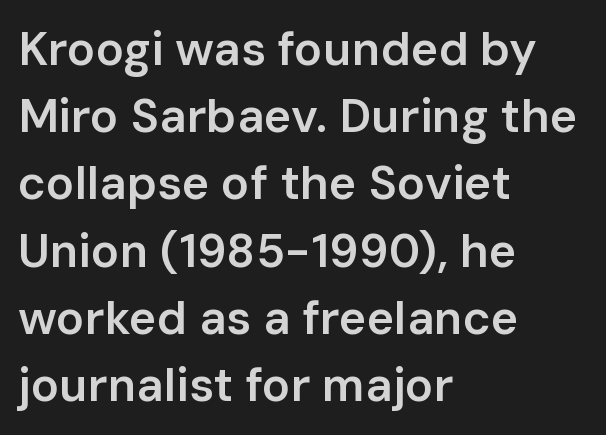
Beneath every word, the page is bare. These lines carry some extra weight — a demibold, not a full bold. In terms of letterspacing, this is plain default setting. What kind of face is this? One without serifs — a sans.
